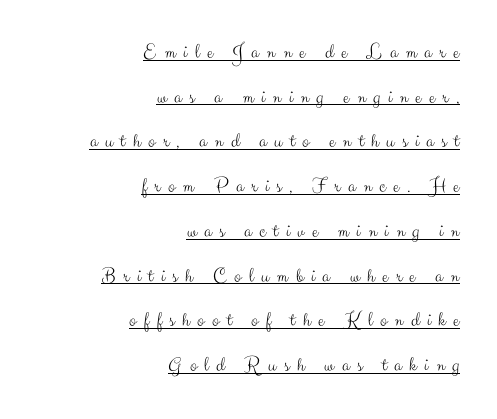
Q: Is the text bold? A: No.
Q: Is the text italic (slanted)? A: Yes.
Q: Is the text underlined? A: Yes.
Q: How is the paragraph aligned? A: Right-aligned.
Q: Is the spacing between letters normal or unusually wide? A: Unusually wide.
Q: Is the spacing between lines tight, normal or loose? A: Loose.
